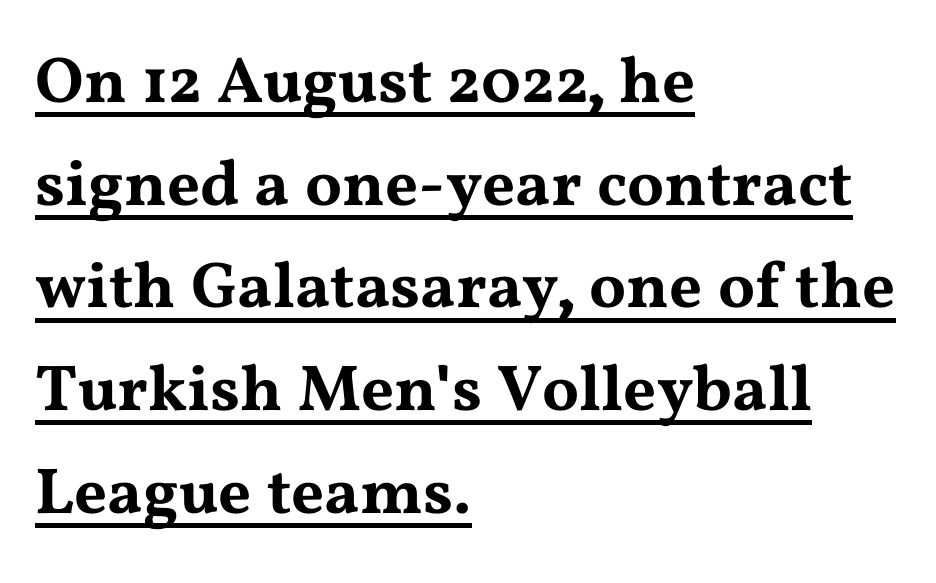
{"serif": "yes", "italic": "no", "width": "wide", "stroke_contrast": "medium", "x_height": "medium", "monospaced": "no", "underline": "yes", "align": "left", "line_spacing": "normal", "line_spacing_ratio": 1.58, "letter_spacing": "normal", "letter_spacing_em": 0.0, "glyph_px": 65}
